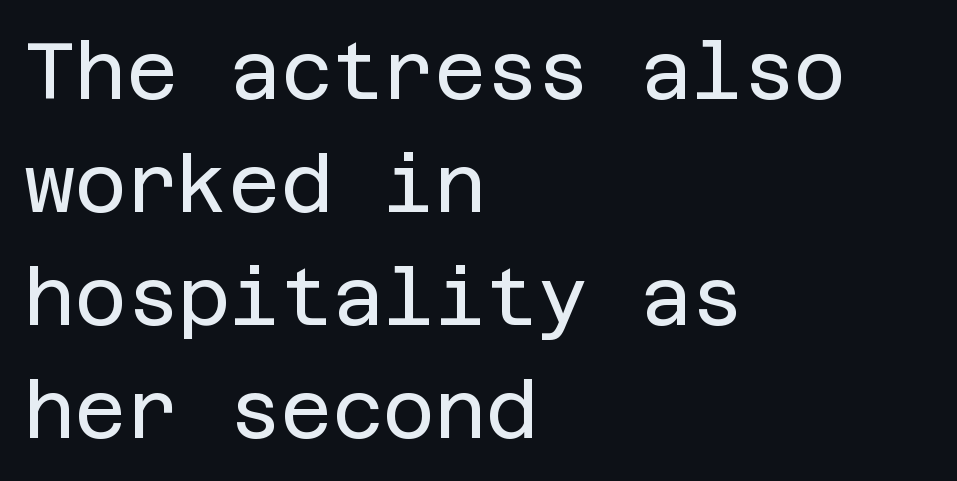
Quick note: underline off. A normal amount of white space separates one row of letters from the next. Observe the ordinary spacing: letters are neighbours, not strangers. No italicization has been applied; the sample stays upright. Typeset ragged right — the left edge is the straight one.
